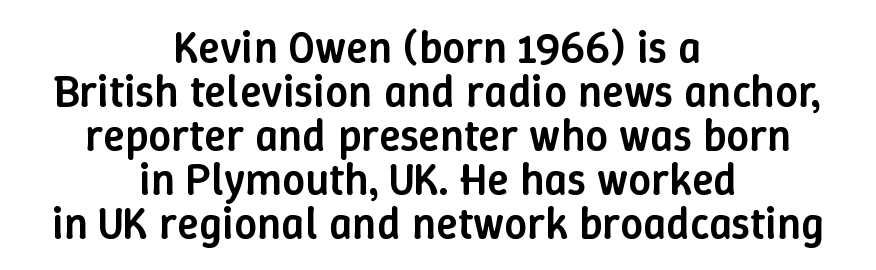
Reading down the column, the eye jumps only a short way to each next line. Looks like regular typesetting: each glyph gets only the width it needs. Honestly, the letter spacing is just normal — you wouldn't notice it. Is there any slant? The stems are plumb. I'd describe the lettering as semibold — firm but not a full bold. A student would call this center alignment; a typographer would say set centered.
